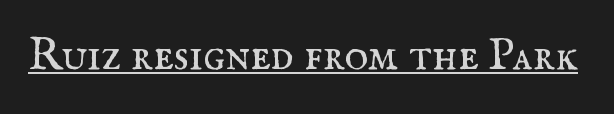
The image shows 45 px regular-weight serif type, upright; set normal letter spacing, underlined; medium stroke contrast and a small x-height.
